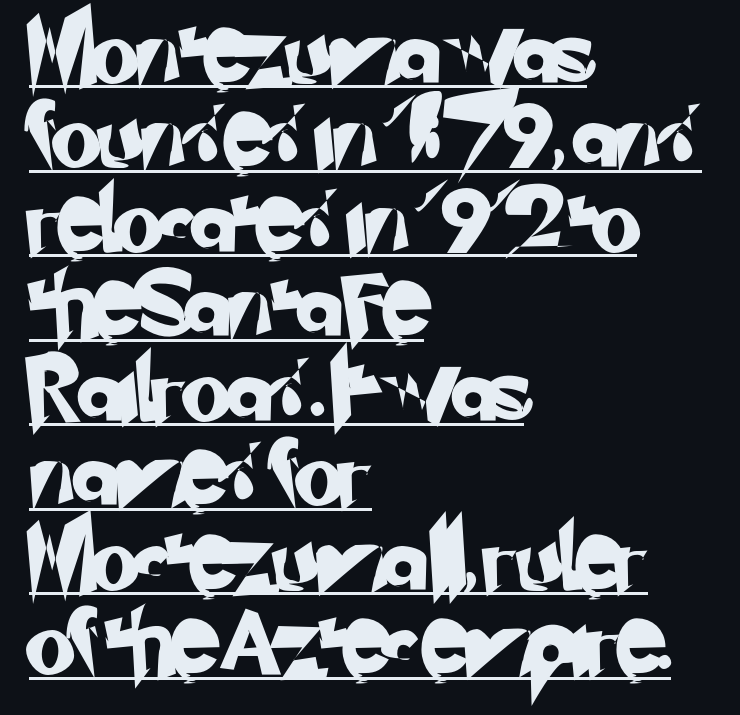
Q: Is the typeface a serif or a sans-serif typeface? A: Sans-serif.
Q: Is the text underlined? A: Yes.
Q: How is the paragraph aligned? A: Left-aligned.
Q: Is the spacing between letters normal or unusually wide? A: Normal.
Q: Is the spacing between lines tight, normal or loose? A: Normal.
Q: Width (condensed, normal, or wide)? A: Normal.
Q: Stroke contrast? A: Low.
Q: x-height? A: Small.
Q: Monospaced? A: No.
